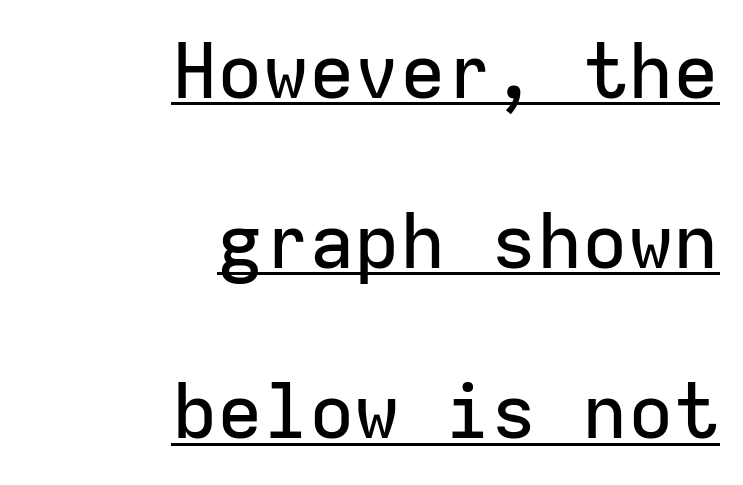
Q: Is the text italic (slanted)? A: No, it is upright.
Q: Is the typeface a serif or a sans-serif typeface? A: Sans-serif.
Q: Is the text underlined? A: Yes.
Q: How is the paragraph aligned? A: Right-aligned.
Q: Is the spacing between letters normal or unusually wide? A: Normal.
Q: Is the spacing between lines tight, normal or loose? A: Loose.
Q: Width (condensed, normal, or wide)? A: Normal.
Q: Stroke contrast? A: Low.
Q: x-height? A: Medium.
Q: Monospaced? A: Yes.
